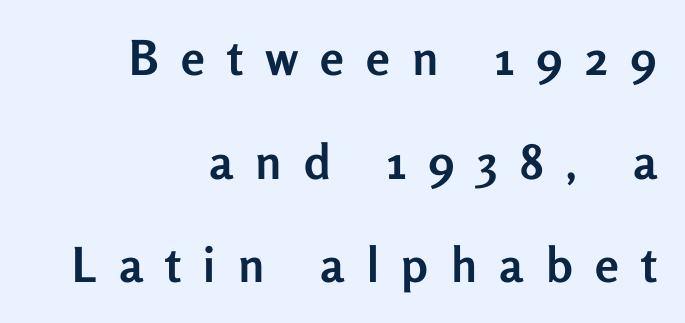
{"serif": "no", "italic": "no", "bold": "yes", "weight": "semibold", "width": "normal", "stroke_contrast": "low", "x_height": "medium", "monospaced": "no", "underline": "no", "align": "right", "line_spacing": "loose", "line_spacing_ratio": 2.16, "letter_spacing": "wide", "letter_spacing_em": 0.47, "glyph_px": 48}
